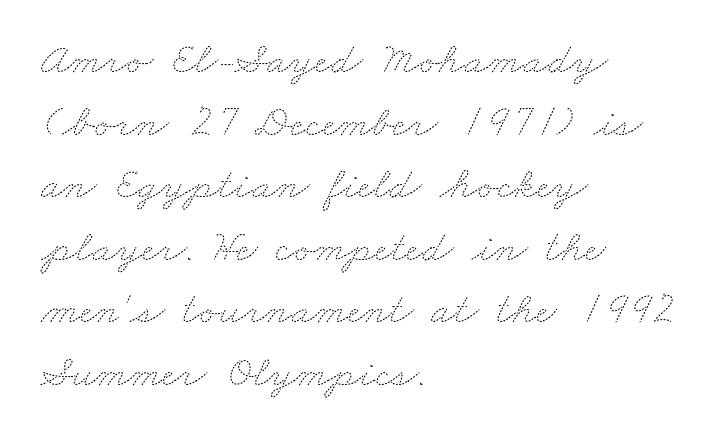
The face used here is proportionally spaced, like ordinary book or web type. Standard letterfit; no display-style spreading of the glyphs. Normally led — the rows are evenly, conventionally spaced. Underline: absent.
